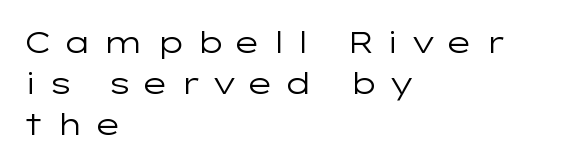
In CSS terms this would be text-align: left. Do the letters lean? They stand straight. The passage shown is typed in a proportional face where columns would drift. The letterforms sit at book weight or below. The line texture is sparse and dotted thanks to wide tracking. Descenders are the only things crossing below the line.
